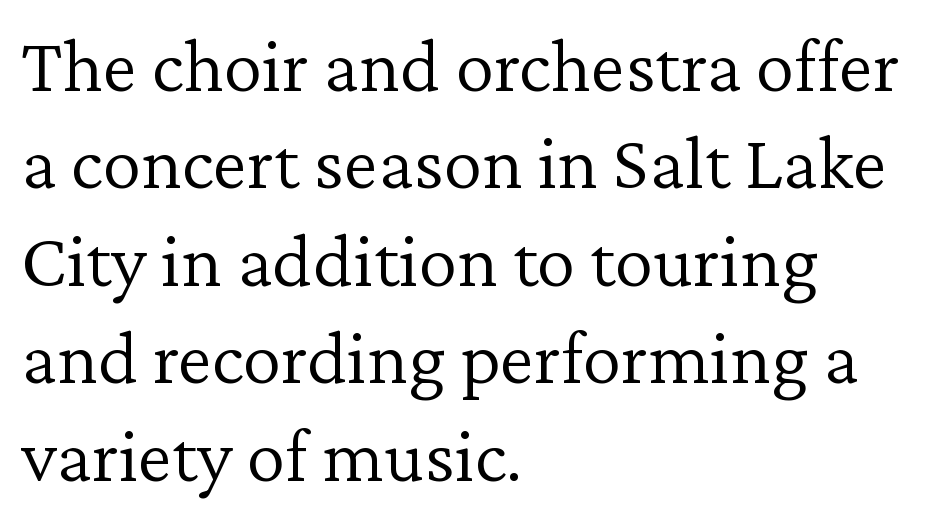
The typography opts for an upright posture over an oblique one. The letters sit at their default tracking, neither squeezed nor spread. The passage shown is typed in a proportional face where columns would drift. The rendering anchors every line to the left-hand side. The area under the type is left untouched. This rendering employs a face with finishing strokes, i.e., a serif.
